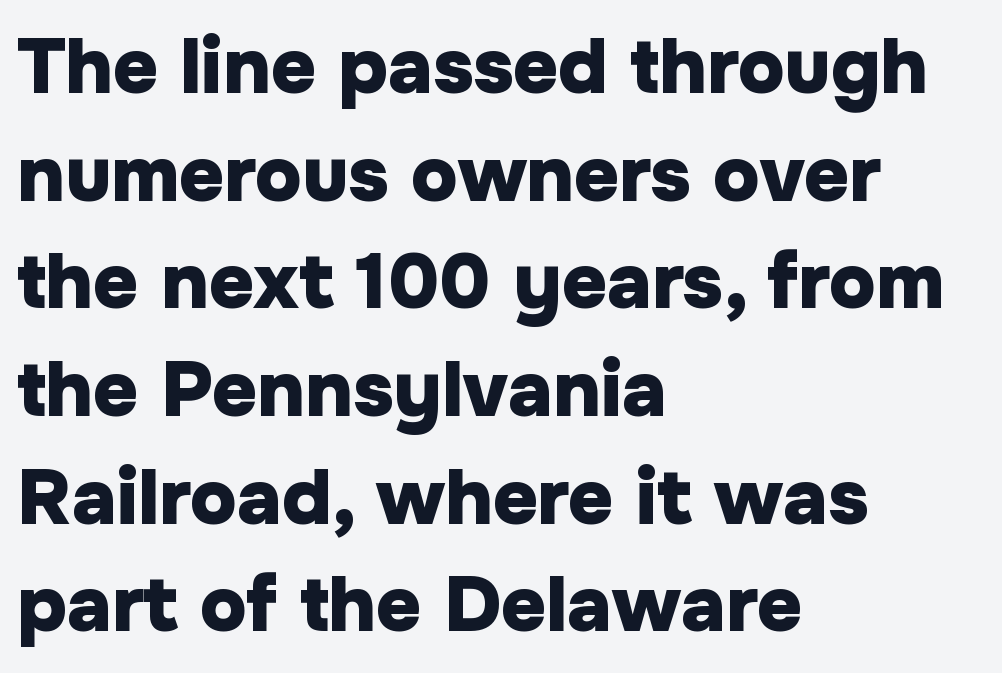
The image shows 78 px heavy sans-serif type, upright; set left-aligned, normal line spacing (1.38x), normal letter spacing, not underlined; low stroke contrast and a medium x-height.
